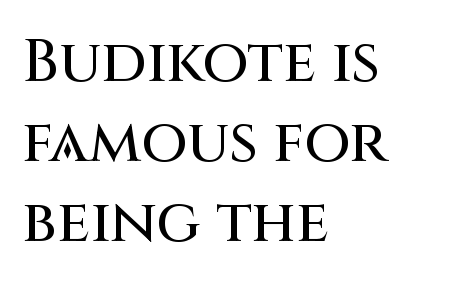
{"serif": "no", "italic": "no", "width": "normal", "stroke_contrast": "medium", "x_height": "large", "monospaced": "no", "underline": "no", "align": "left", "line_spacing": "normal", "line_spacing_ratio": 1.33, "letter_spacing": "normal", "letter_spacing_em": 0.0, "glyph_px": 60}
